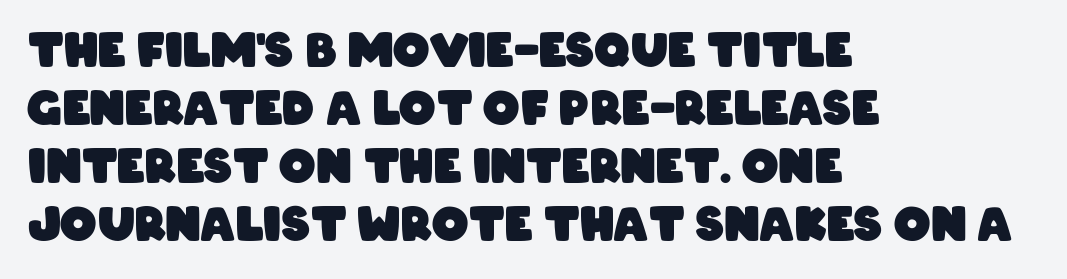
Heavy-handed strokes throughout: this text is bold. The setting favours the left margin, as ordinary paragraphs usually do. This sample uses plain, unmodified letter spacing. The vertical gap from one line to the next is medium.
